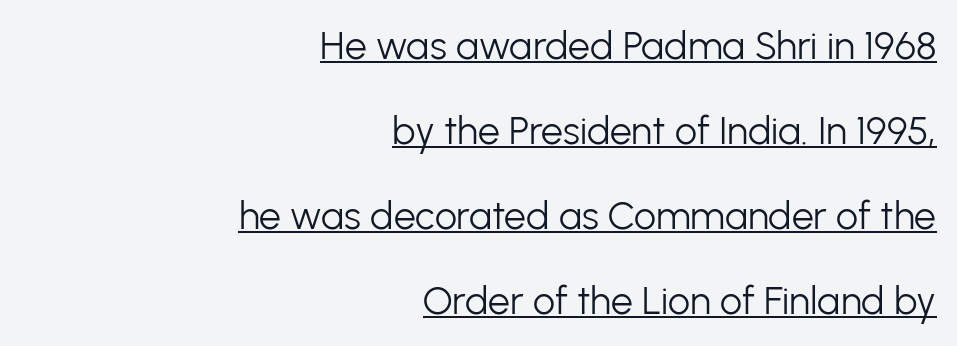
The image shows 39 px light sans-serif type, upright; set right-aligned, loose line spacing (2.18x), normal letter spacing, underlined; low stroke contrast and a medium x-height.
